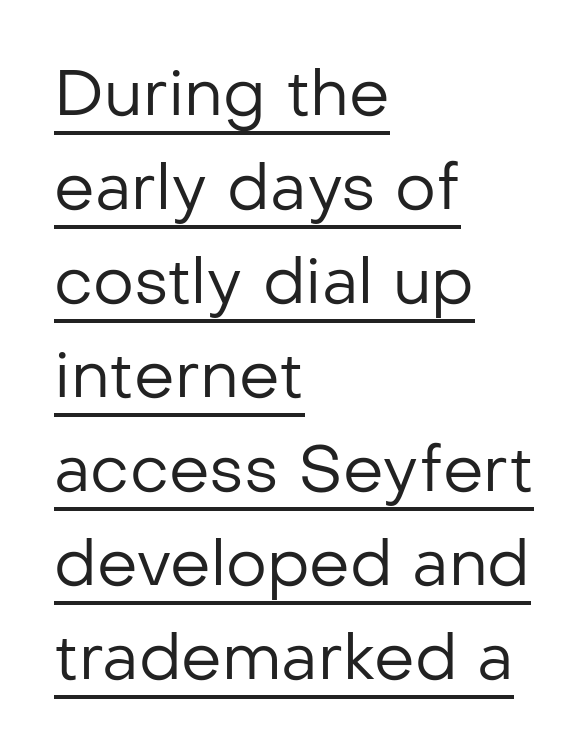
{"serif": "no", "italic": "no", "bold": "no", "weight": "regular", "width": "normal", "stroke_contrast": "low", "x_height": "medium", "monospaced": "no", "underline": "yes", "align": "left", "line_spacing": "normal", "line_spacing_ratio": 1.47, "letter_spacing": "normal", "letter_spacing_em": 0.0, "glyph_px": 64}
